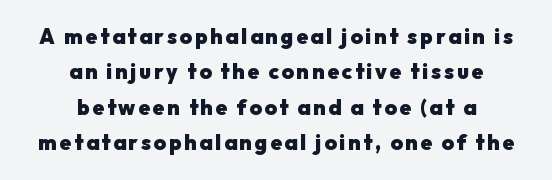
A bare baseline throughout the passage. Students, observe: this is what conventionally led text looks like. On the weight axis this lands at bold, roughly 700. Italic: no, the glyphs are upright roman. Casual observation: everything's sitting right in the middle.
